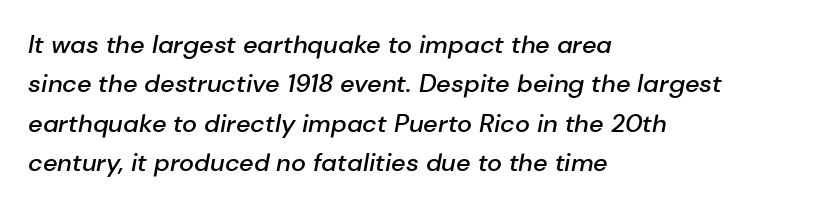
Q: Is the text bold? A: Semi-bold.
Q: Is the text italic (slanted)? A: Yes, it leans right by about 10 degrees.
Q: Is the text underlined? A: No.
Q: How is the paragraph aligned? A: Left-aligned.
Q: Is the spacing between letters normal or unusually wide? A: Normal.
Q: Is the spacing between lines tight, normal or loose? A: Normal.
